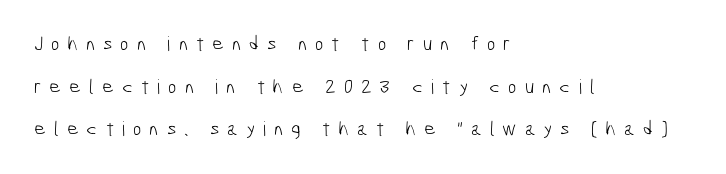
{"bold": "no", "underline": "no", "align": "left", "line_spacing": "loose", "line_spacing_ratio": 2.13, "letter_spacing": "wide", "letter_spacing_em": 0.4, "glyph_px": 20}
